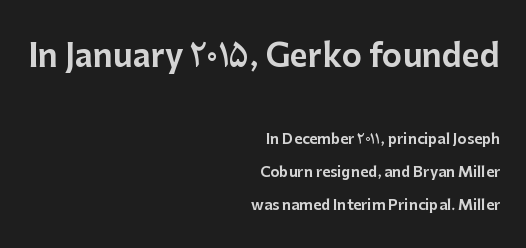
The image shows 31 px sans-serif type, upright; set right-aligned, loose line spacing (2.38x), normal letter spacing, not underlined; the first (top) block is 2.21x larger; low stroke contrast and a medium x-height.
